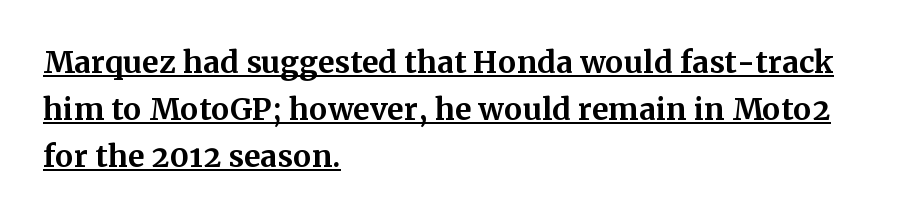
The glyphs in this specimen are seriffed. Proportional: the letters do not fall into vertical columns. Somebody hit Ctrl+U on this one — the words are underlined. The vertical gap from one line to the next is medium. This rendering leaves character spacing at its baseline value.
